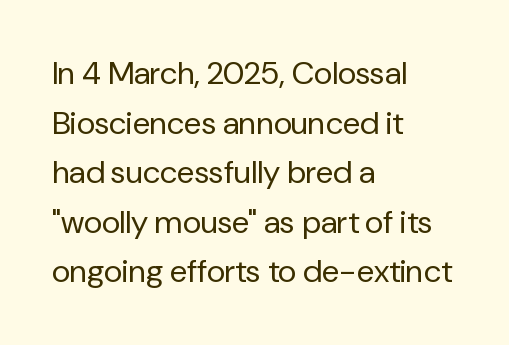
Q: Is the text bold? A: No.
Q: Is the text italic (slanted)? A: No, it is upright.
Q: Is the typeface a serif or a sans-serif typeface? A: Sans-serif.
Q: Is the text underlined? A: No.
Q: How is the paragraph aligned? A: Left-aligned.
Q: Is the spacing between letters normal or unusually wide? A: Normal.
Q: Is the spacing between lines tight, normal or loose? A: Normal.
Q: Width (condensed, normal, or wide)? A: Normal.
Q: Stroke contrast? A: Low.
Q: x-height? A: Medium.
Q: Monospaced? A: No.
